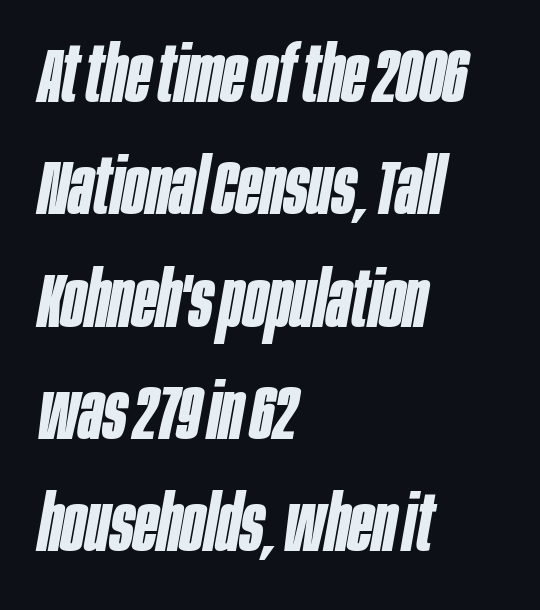
The image shows 78 px bold, condensed type, italic (leaning right); set left-aligned, normal line spacing (1.44x), normal letter spacing, not underlined; low stroke contrast and a large x-height.
